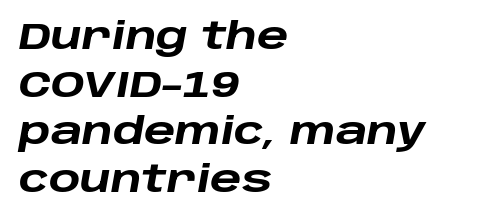
The image shows 37 px heavy, wide type, italic (leaning right); set left-aligned, normal line spacing (1.29x), normal letter spacing, not underlined; low stroke contrast and a large x-height.
